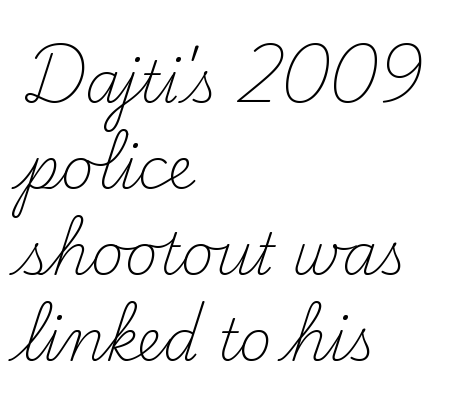
The image shows 57 px light type; set left-aligned, normal line spacing (1.51x), normal letter spacing, not underlined; medium stroke contrast and a small x-height.
